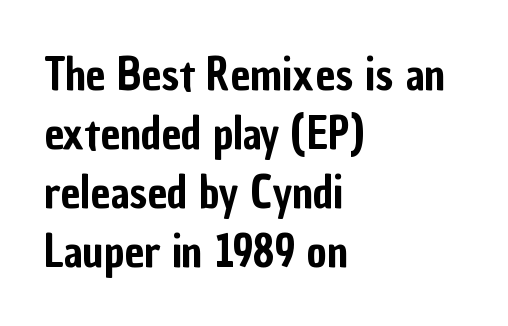
Baseline-to-baseline distance is the conventional proportion of letter height. You could not count columns in this text — the font is proportionally spaced. Rendered with straight, roman letterforms. In terms of letterspacing, this is plain default setting. Observe the absence of serifs on each vertical stroke in this sample. This sample is left-justified, so line endings fall wherever the words run out.
